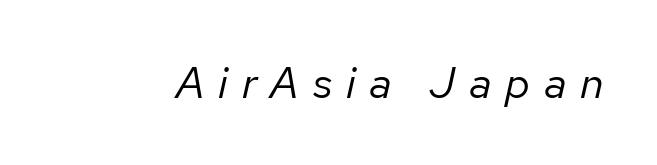
The image shows 44 px regular-weight type, italic (leaning right); set unusually wide letter spacing (+0.31 em), not underlined; low stroke contrast and a medium x-height.
